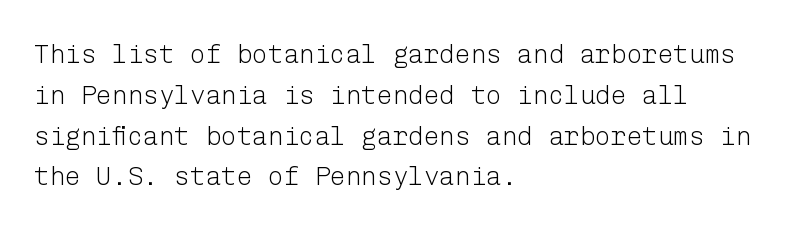
{"italic": "no", "bold": "no", "underline": "no", "align": "left", "line_spacing": "normal", "line_spacing_ratio": 1.57, "letter_spacing": "normal", "letter_spacing_em": 0.0, "glyph_px": 26}
